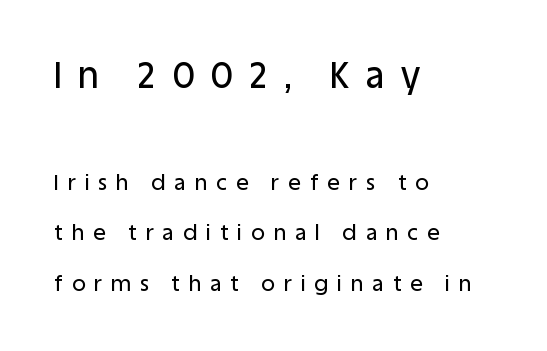
You could not count columns in this text — the font is proportionally spaced. No italicization has been applied; the sample stays upright. Display-style spreading of the glyphs; the letterfit is very open. A typesetter would call this leading open, well beyond the default.
